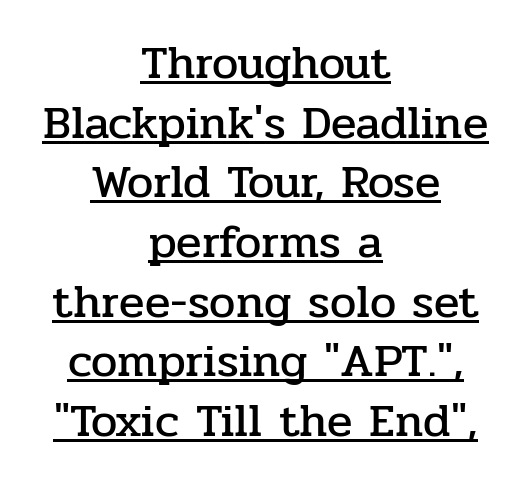
The image shows 47 px serif type, upright; set centered, normal line spacing (1.27x), normal letter spacing, underlined; low stroke contrast and a medium x-height.
